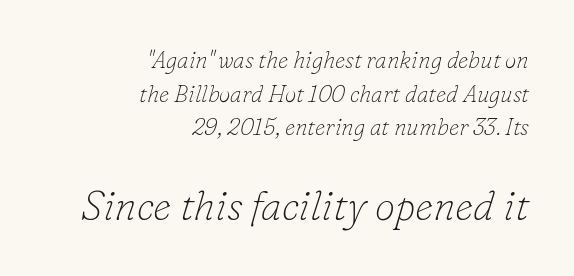
Underline: absent. Heaviness? Minimal to ordinary, like unemphasized prose. Interline gaps are of average width in this sample. The face used here is seriffed, in the tradition of book romans.
